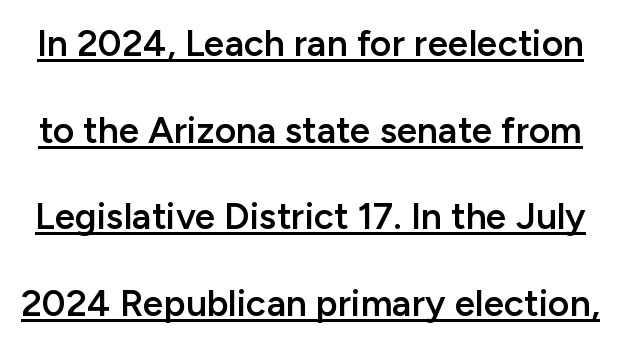
Is this a sans? Yes — the strokes have no serifs. Vertically, the passage feels expansive, rows floating well apart. You could not count columns in this text — the font is proportionally spaced. Vertical strokes here are truly vertical. Set as a demibold, roughly 600 on the weight scale.
